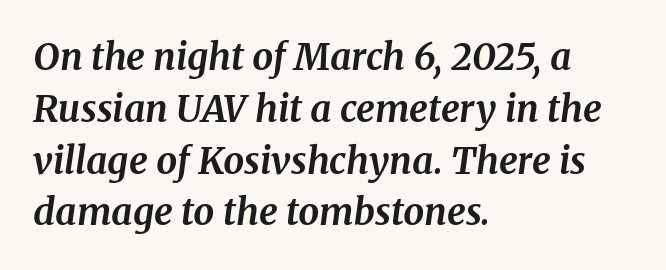
Q: Is the text bold? A: Yes.
Q: Is the text italic (slanted)? A: Yes, it leans right by about 8 degrees.
Q: Is the typeface a serif or a sans-serif typeface? A: Serif.
Q: Is the text underlined? A: No.
Q: How is the paragraph aligned? A: Left-aligned.
Q: Is the spacing between letters normal or unusually wide? A: Normal.
Q: Is the spacing between lines tight, normal or loose? A: Normal.
Q: Width (condensed, normal, or wide)? A: Normal.
Q: Stroke contrast? A: Medium.
Q: x-height? A: Medium.
Q: Monospaced? A: No.
